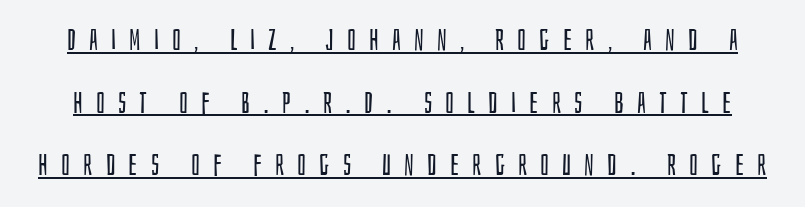
This is the regular roman posture of the typeface. The letters look calm and open, with moderate or lighter stems. Rows of type keep a wide berth in the vertical direction. The face used here is rendered with a markedly widened letterfit. The typesetter has applied underlining to the passage shown.
